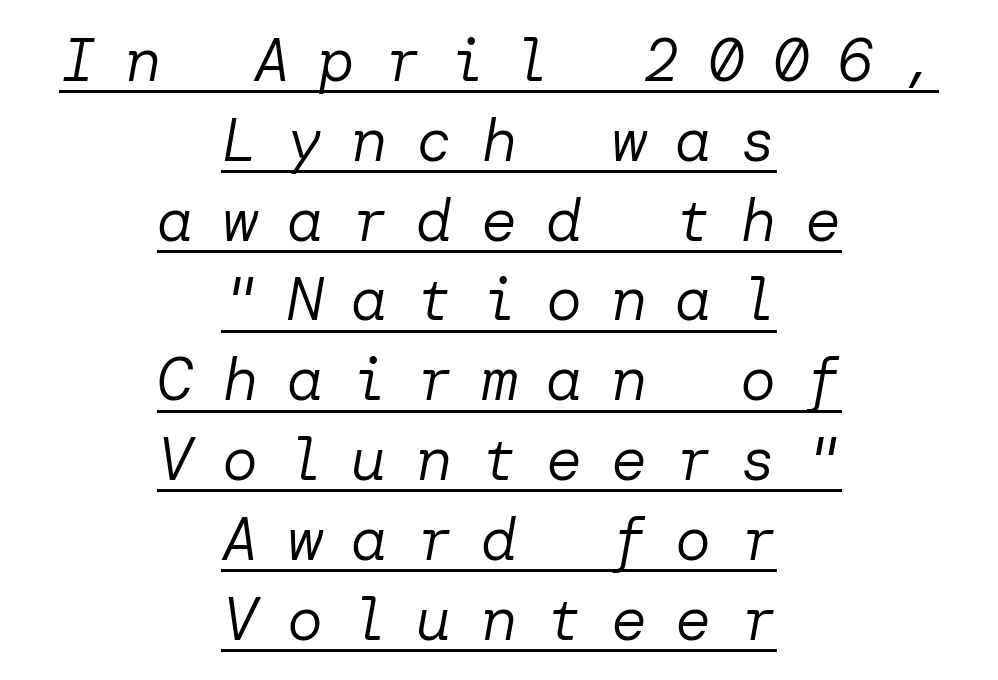
The image shows 60 px regular-weight type, italic (leaning right); set centered, normal line spacing (1.33x), unusually wide letter spacing (+0.48 em), underlined; low stroke contrast and a medium x-height.
